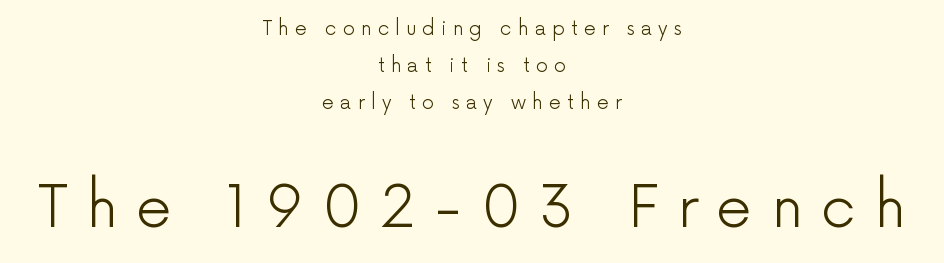
{"serif": "no", "italic": "no", "bold": "no", "weight": "light", "width": "normal", "stroke_contrast": "low", "x_height": "medium", "monospaced": "no", "underline": "no", "align": "center", "line_spacing": "loose", "line_spacing_ratio": 1.96, "letter_spacing": "wide", "letter_spacing_em": 0.32, "larger_block": "second", "size_ratio": 3.0, "glyph_px": 57}
